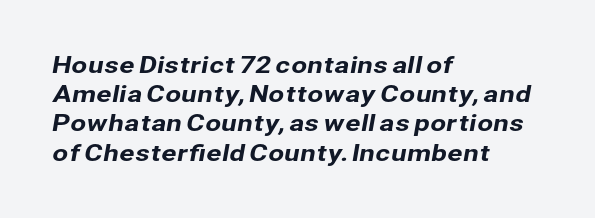
The image shows 23 px text type; set left-aligned, normal line spacing (1.27x), normal letter spacing, not underlined.
